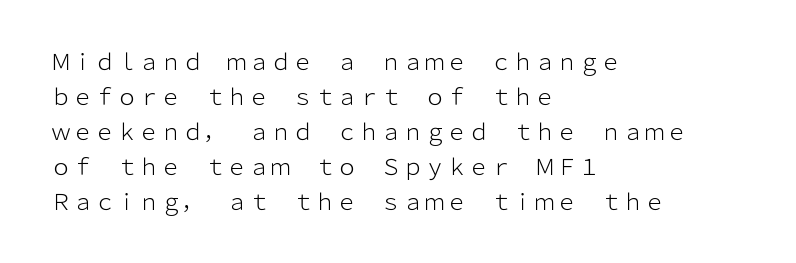
The image shows 22 px text type, upright; set left-aligned, normal line spacing (1.59x), normal letter spacing, not underlined.
